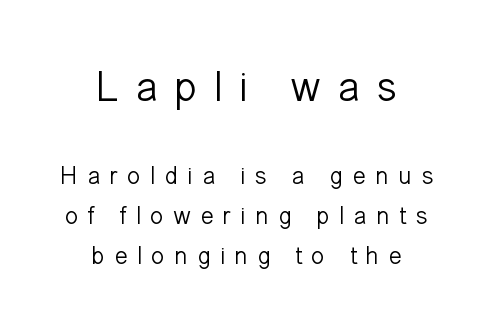
Caption: expanded tracking, letters set apart. You can tell it's not italic because the verticals are truly vertical. The face used here is proportionally spaced, like ordinary book or web type. This rendering uses center alignment, leaving both contours irregular but symmetric. Leading matches the norm, producing a regular column. A light-to-regular cut is what we see here.
